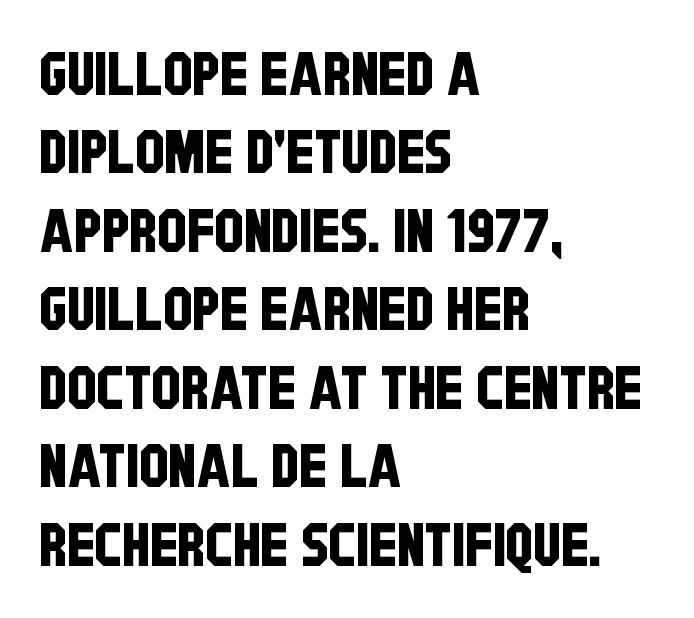
The image shows 59 px condensed sans-serif type; set left-aligned, normal line spacing (1.33x), normal letter spacing, not underlined; low stroke contrast and a large x-height.
